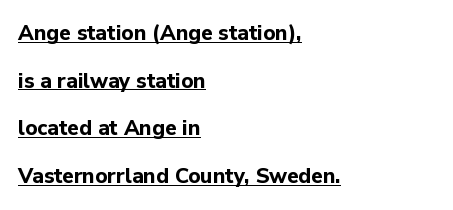
Q: Is the text bold? A: Yes.
Q: Is the text italic (slanted)? A: No, it is upright.
Q: Is the text underlined? A: Yes.
Q: How is the paragraph aligned? A: Left-aligned.
Q: Is the spacing between letters normal or unusually wide? A: Normal.
Q: Is the spacing between lines tight, normal or loose? A: Loose.
